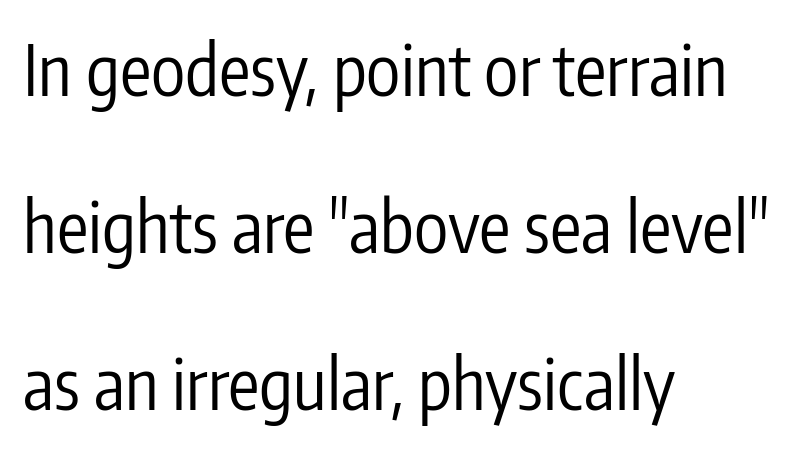
Q: Is the text bold? A: No.
Q: Is the text italic (slanted)? A: No, it is upright.
Q: Is the typeface a serif or a sans-serif typeface? A: Sans-serif.
Q: Is the text underlined? A: No.
Q: How is the paragraph aligned? A: Left-aligned.
Q: Is the spacing between letters normal or unusually wide? A: Normal.
Q: Is the spacing between lines tight, normal or loose? A: Loose.
Q: Width (condensed, normal, or wide)? A: Condensed.
Q: Stroke contrast? A: Low.
Q: x-height? A: Medium.
Q: Monospaced? A: No.
